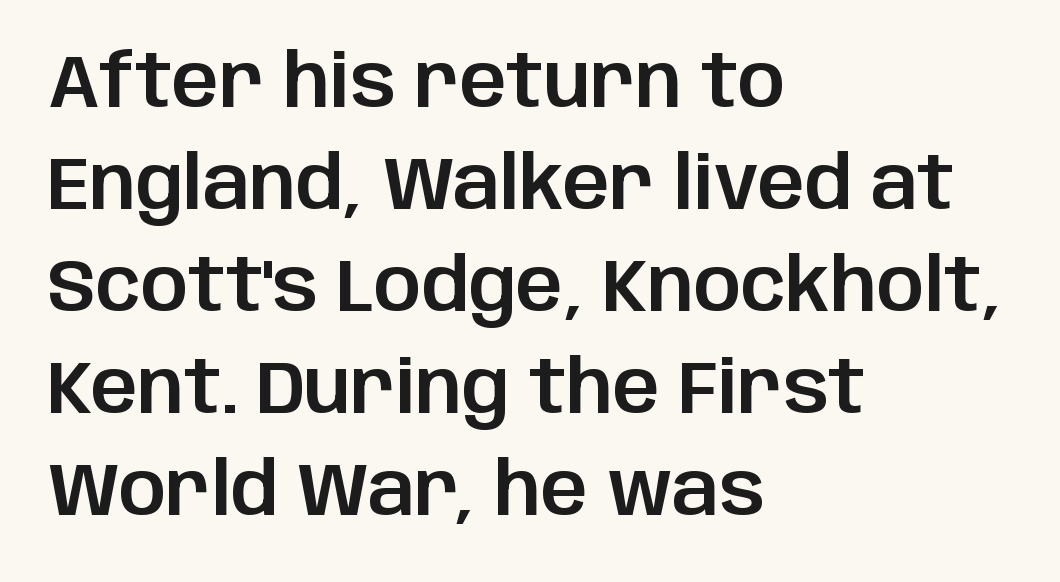
These lines keep a tight, regular rhythm from letter to letter. Proportional: the letters do not fall into vertical columns. In terms of posture, this sample is upright. Each line starts at the same left margin while the right side varies. The passage shown is not underscored anywhere. The line-height multiplier appears to be the usual default.
